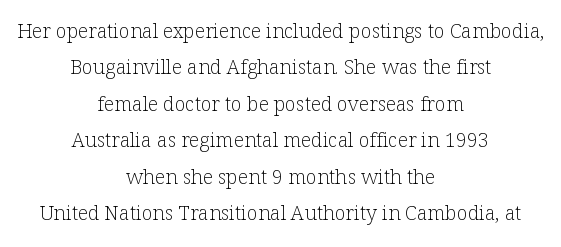
The image shows 20 px text type, upright; set centered, line spacing 1.82x, normal letter spacing, not underlined.
